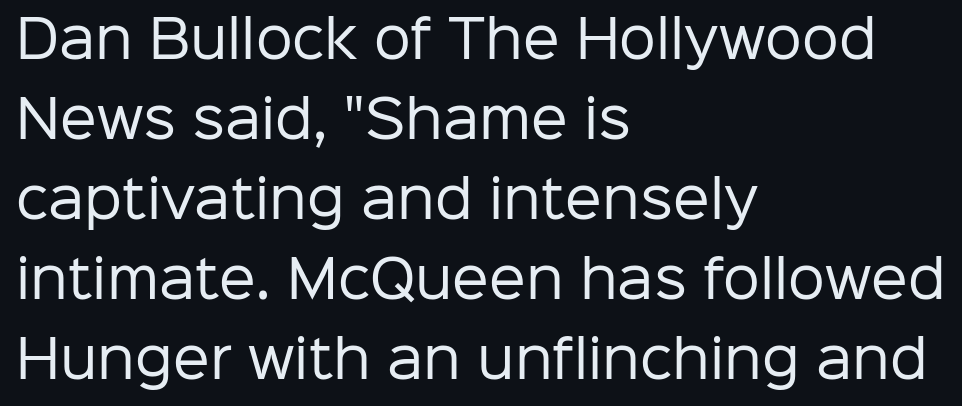
The image shows 52 px regular-weight sans-serif type, upright; set left-aligned, normal line spacing (1.54x), normal letter spacing, not underlined; low stroke contrast and a medium x-height.
